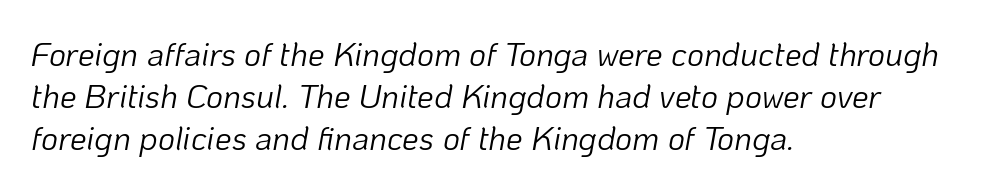
{"italic": "yes", "lean": "right", "slant_degrees": 10, "bold": "no", "weight": "light", "width": "normal", "stroke_contrast": "low", "x_height": "medium", "monospaced": "no", "underline": "no", "align": "left", "line_spacing": "normal", "line_spacing_ratio": 1.28, "letter_spacing": "normal", "letter_spacing_em": 0.0, "glyph_px": 33}
